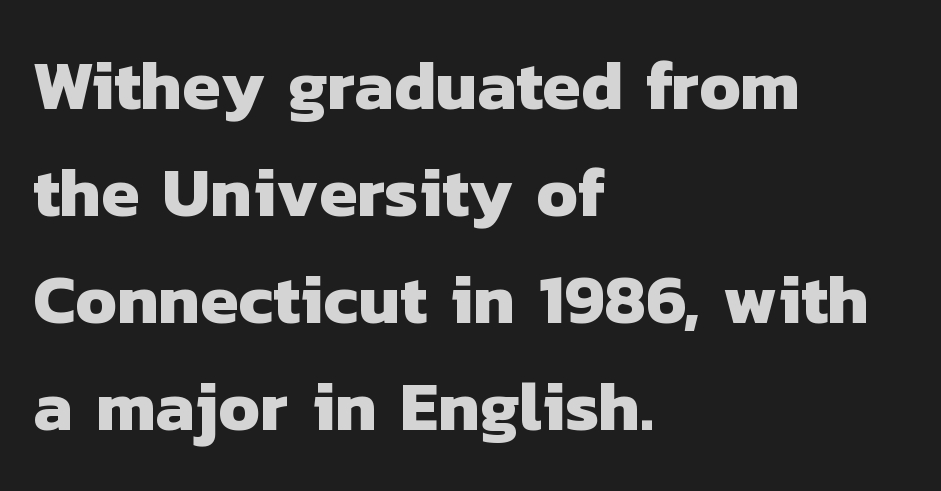
Type without underlining. This rendering uses left alignment, leaving the right contour irregular. Typographic density is high because the face is bold. Looks like regular typesetting: each glyph gets only the width it needs. The tracking reads as untouched default to a designer's eye.
